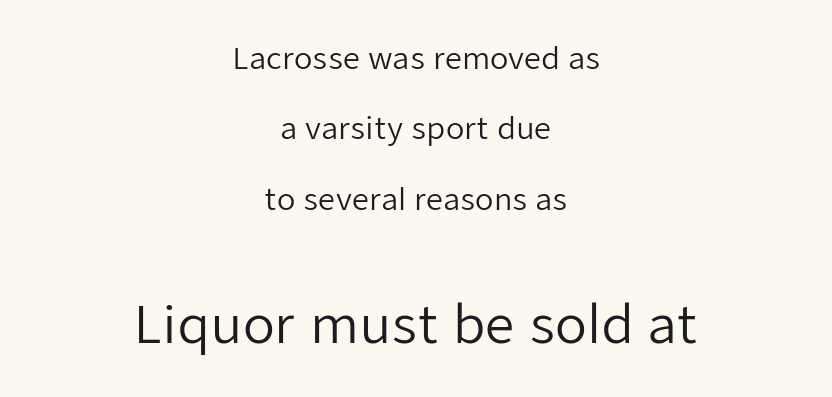
{"serif": "no", "italic": "no", "bold": "no", "weight": "regular", "width": "normal", "stroke_contrast": "low", "x_height": "medium", "monospaced": "no", "underline": "no", "align": "center", "line_spacing": "loose", "line_spacing_ratio": 2.35, "letter_spacing": "normal", "letter_spacing_em": 0.0, "larger_block": "second", "size_ratio": 1.73, "glyph_px": 52}
